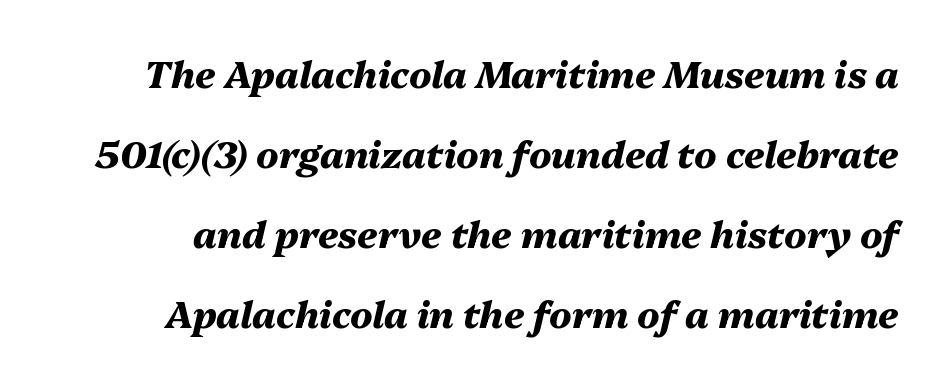
Note the varied advance widths — an 'i' is clearly narrower than an 'm'. Look at the stroke-to-counter ratio: heavy, a bold. Slant detected: the letters are inclined. Beneath every word, the page is bare. In terms of letterspacing, this is plain default setting. Each new line begins a long way beneath the previous one.
